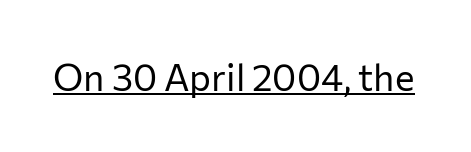
The image shows 37 px regular-weight sans-serif type, upright; set normal letter spacing, underlined; low stroke contrast and a medium x-height.
